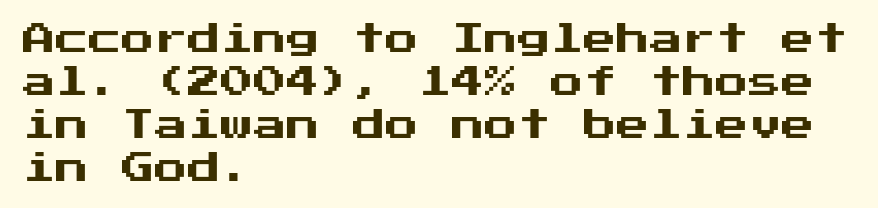
Beneath every word, the page is bare. When letters stand straight like this, we call the style roman or upright. The gaps between neighbouring characters are ordinary and unremarkable. Does the copy run flush right? No — it runs flush left. To sum up the face: it is a sans, with no serifs. The space between consecutive lines is moderate.
